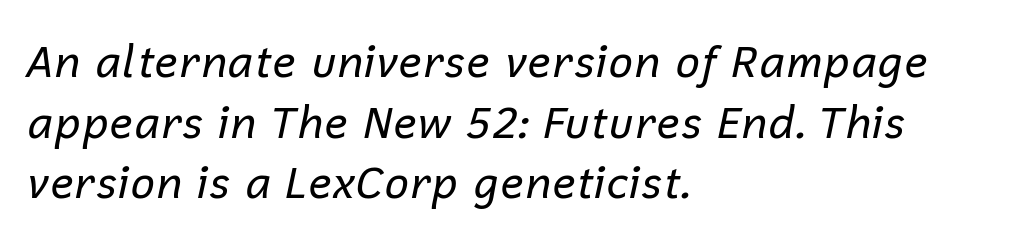
The image shows 44 px regular-weight type, italic (leaning right); set left-aligned, normal line spacing (1.38x), normal letter spacing, not underlined; low stroke contrast and a medium x-height.
